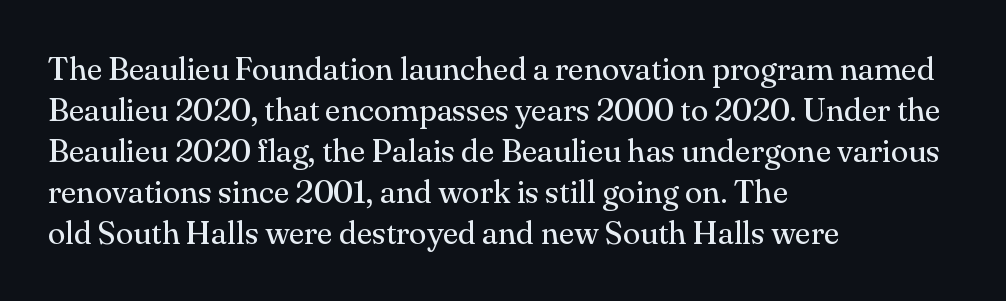
This sample has the flowing, uneven cadence of proportional lettering. Short and long lines alike share a common starting point at left. This block has exactly the height ordinary leading produces. A serif font was chosen for this passage.
